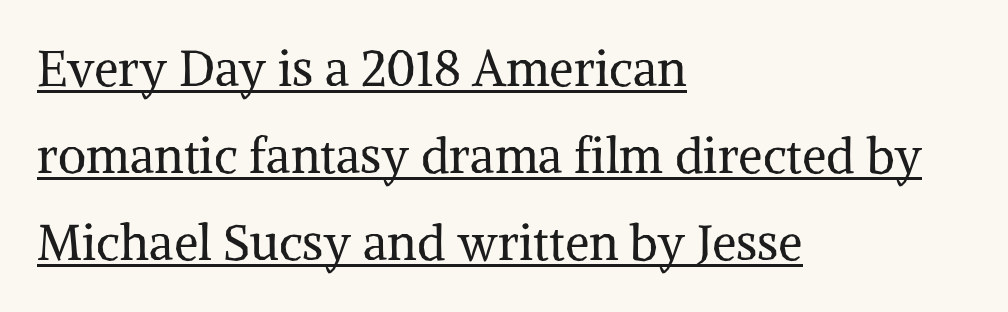
{"serif": "yes", "italic": "no", "bold": "no", "weight": "regular", "width": "normal", "stroke_contrast": "medium", "x_height": "medium", "monospaced": "no", "underline": "yes", "align": "left", "line_spacing_ratio": 1.78, "letter_spacing": "normal", "letter_spacing_em": 0.0, "glyph_px": 49}
